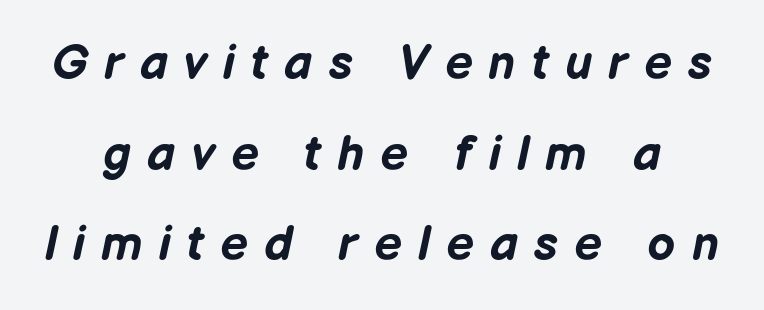
Q: Is the text bold? A: Yes.
Q: Is the text italic (slanted)? A: Yes, it leans right by about 12 degrees.
Q: Is the text underlined? A: No.
Q: Is the spacing between letters normal or unusually wide? A: Unusually wide.
Q: Width (condensed, normal, or wide)? A: Normal.
Q: Stroke contrast? A: Low.
Q: x-height? A: Medium.
Q: Monospaced? A: No.
